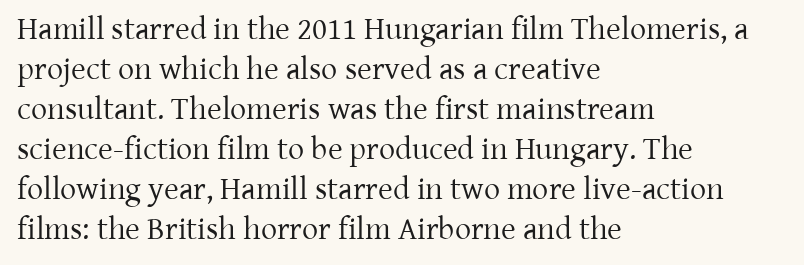
Caption: multi-line text, flush left, ragged right. A serif font was chosen for this passage. Students, observe: this is what conventionally led text looks like. Stems here are at most as thick as an everyday book face. Words appear dense and cohesive because spacing is normal. Glance below the letters and you will spot only blank space.
